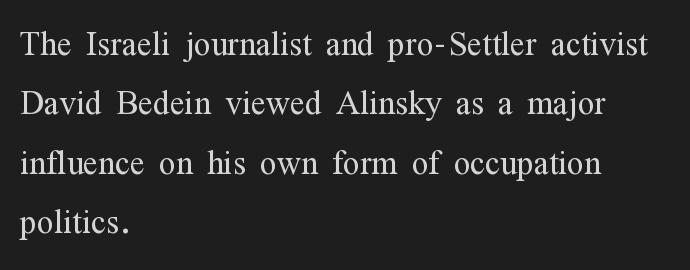
{"serif": "yes", "italic": "no", "bold": "no", "weight": "light", "width": "condensed", "stroke_contrast": "medium", "x_height": "medium", "monospaced": "no", "underline": "no", "align": "left", "line_spacing": "normal", "line_spacing_ratio": 1.35, "letter_spacing": "normal", "letter_spacing_em": 0.0, "glyph_px": 44}
